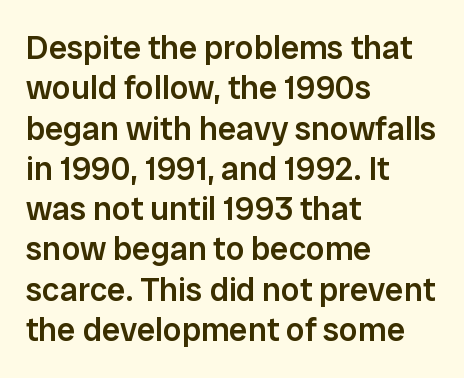
The image shows 33 px semibold sans-serif type, upright; set left-aligned, line spacing 1.22x, normal letter spacing, not underlined; low stroke contrast and a medium x-height.
